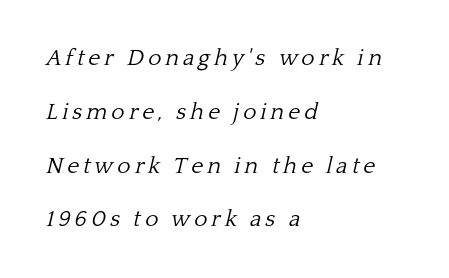
These lines stand farther apart than default settings would place them. If you drew a ruler down the left edge, every line would touch it. Heft: none added — not bold. The glyphs are unaccompanied by any horizontal stroke below them. There's an unmistakable incline to the writing here.
